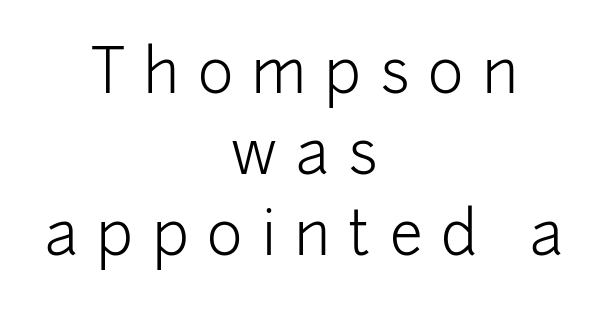
The image shows 60 px light sans-serif type, upright; set centered, normal line spacing (1.35x), unusually wide letter spacing (+0.31 em), not underlined; low stroke contrast and a medium x-height.
